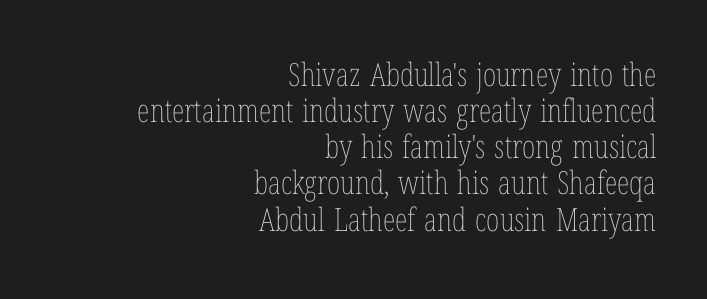
Q: Is the text bold? A: No.
Q: Is the text italic (slanted)? A: No, it is upright.
Q: Is the text underlined? A: No.
Q: How is the paragraph aligned? A: Right-aligned.
Q: Is the spacing between letters normal or unusually wide? A: Normal.
Q: Is the spacing between lines tight, normal or loose? A: Tight.
Q: Width (condensed, normal, or wide)? A: Condensed.
Q: Stroke contrast? A: Low.
Q: x-height? A: Medium.
Q: Monospaced? A: No.
